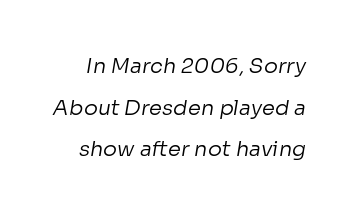
The image shows 21 px text type; set loose line spacing (1.98x), normal letter spacing, not underlined.
